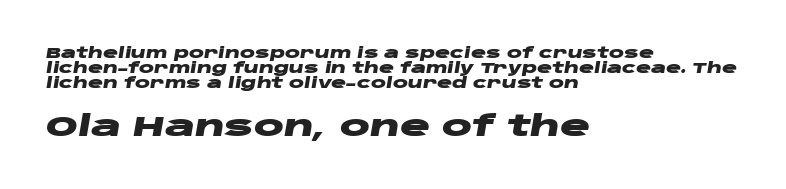
Q: Is the text bold? A: Yes.
Q: Is the text italic (slanted)? A: Yes, it leans right by about 10 degrees.
Q: Is the text underlined? A: No.
Q: How is the paragraph aligned? A: Left-aligned.
Q: Is the spacing between letters normal or unusually wide? A: Normal.
Q: Is the spacing between lines tight, normal or loose? A: Tight.
Q: Which block of text is set in a larger size, the first (top) or the second (bottom)? A: The second (bottom) one.
Q: Width (condensed, normal, or wide)? A: Wide.
Q: Stroke contrast? A: Low.
Q: x-height? A: Large.
Q: Monospaced? A: No.
